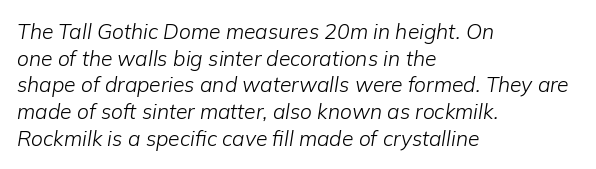
The image shows 21 px text type, italic (leaning right); set left-aligned, normal line spacing (1.27x), normal letter spacing, not underlined.
